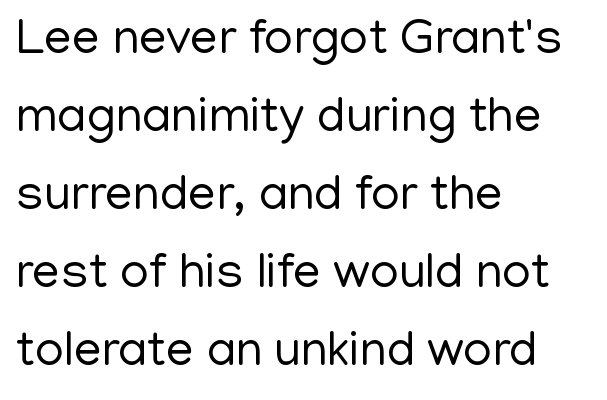
The image shows 50 px regular-weight sans-serif type, upright; set left-aligned, normal line spacing (1.56x), normal letter spacing, not underlined; low stroke contrast and a medium x-height.
